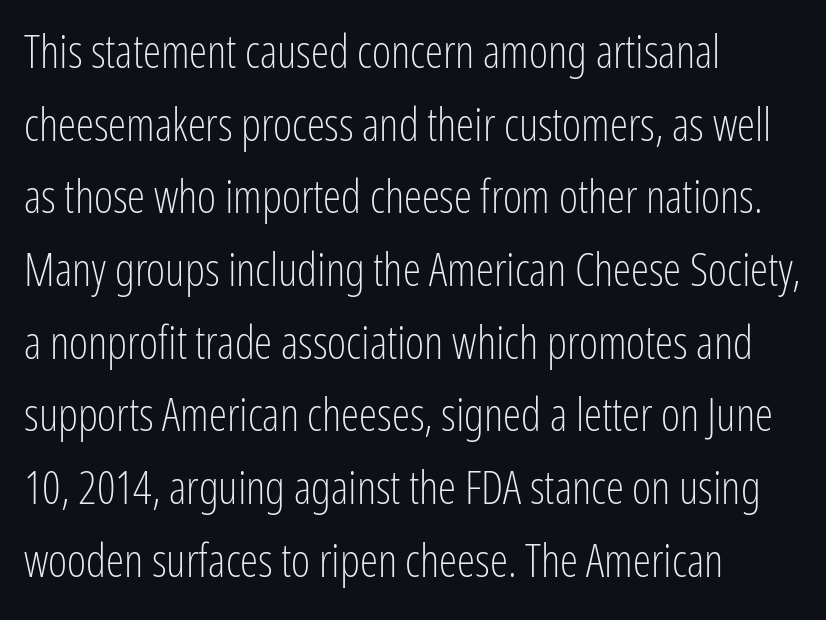
The image shows 46 px light, condensed sans-serif type, upright; set left-aligned, normal line spacing (1.58x), normal letter spacing, not underlined; low stroke contrast and a medium x-height.
